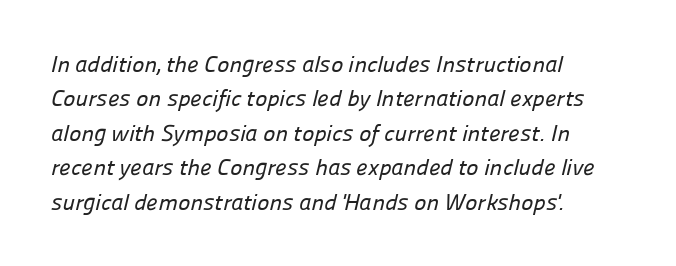
{"underline": "no", "align": "left", "line_spacing": "normal", "line_spacing_ratio": 1.5, "letter_spacing": "normal", "letter_spacing_em": 0.0, "glyph_px": 23}
